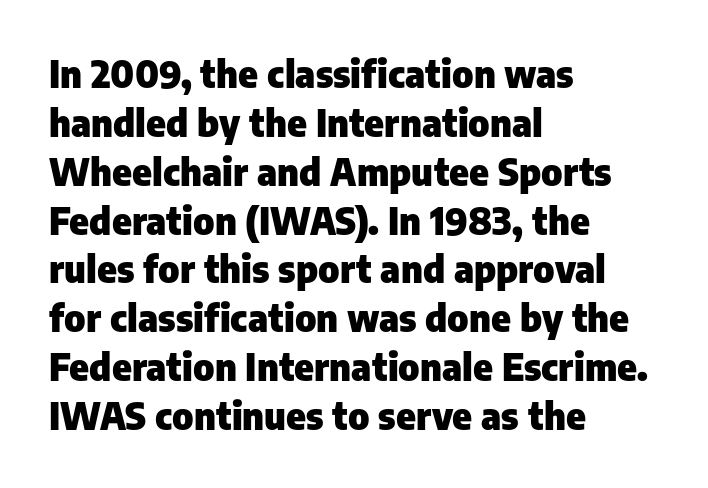
A clean baseline with only descenders dipping below it. The type is set solid horizontally, with unmodified tracking. The lines sit at an ordinary, default distance from one another. As a designer I'd log this as weight 700, bold. Each letter keeps its own natural width here, so spacing adapts to shape. The specimen reads as upright at a glance.
